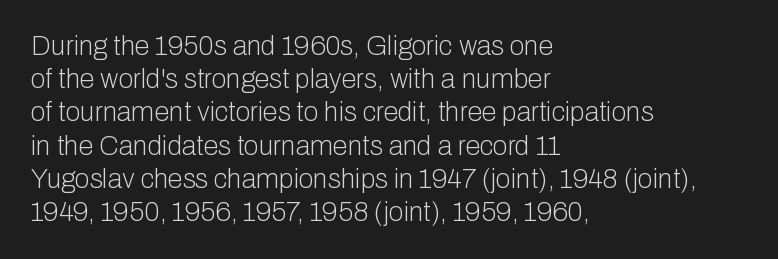
The image shows 27 px text type, upright; set left-aligned, line spacing 1.23x, normal letter spacing, not underlined.
